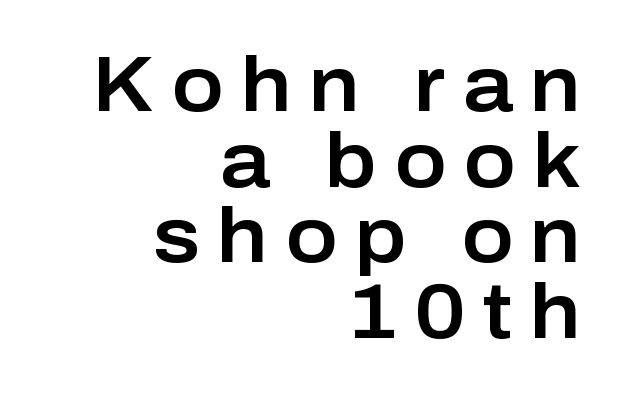
The image shows 78 px sans-serif type, upright; set right-aligned, tight line spacing (0.97x), unusually wide letter spacing (+0.22 em), not underlined; low stroke contrast and a medium x-height.
